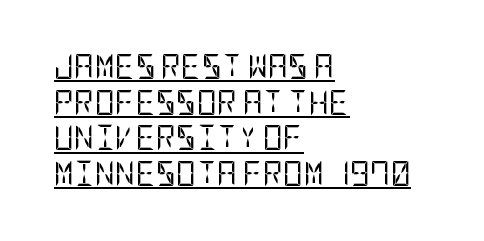
The image shows 25 px text type, upright; set left-aligned, normal line spacing (1.43x), normal letter spacing, underlined.
